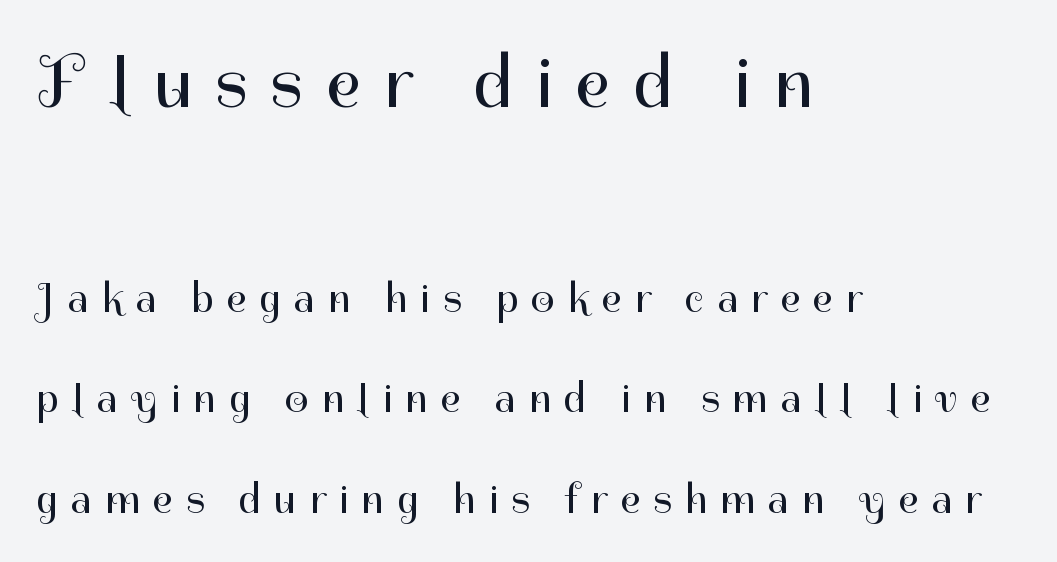
{"serif": "no", "italic": "no", "bold": "no", "weight": "regular", "width": "normal", "stroke_contrast": "high", "x_height": "medium", "monospaced": "no", "underline": "no", "align": "left", "line_spacing": "loose", "line_spacing_ratio": 2.39, "letter_spacing": "wide", "letter_spacing_em": 0.31, "larger_block": "first", "size_ratio": 1.76, "glyph_px": 74}
